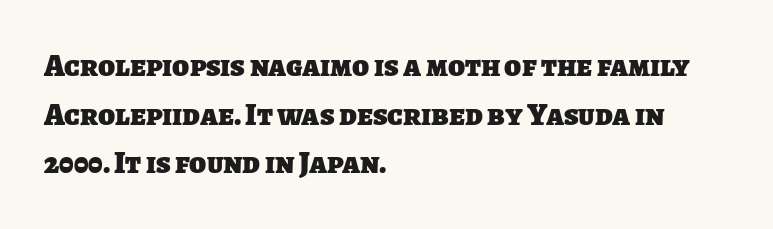
The image shows 31 px heavy sans-serif type; set left-aligned, normal line spacing (1.57x), normal letter spacing, not underlined; low stroke contrast and a large x-height.
